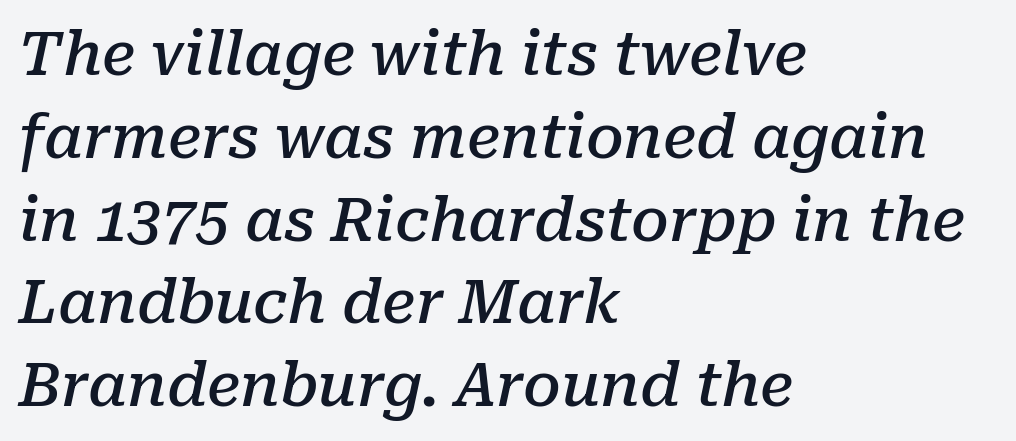
{"serif": "yes", "italic": "yes", "lean": "right", "slant_degrees": 10, "bold": "semi", "weight": "semibold", "width": "normal", "stroke_contrast": "low", "x_height": "medium", "monospaced": "no", "underline": "no", "align": "left", "line_spacing": "normal", "line_spacing_ratio": 1.38, "letter_spacing": "normal", "letter_spacing_em": 0.0, "glyph_px": 60}
